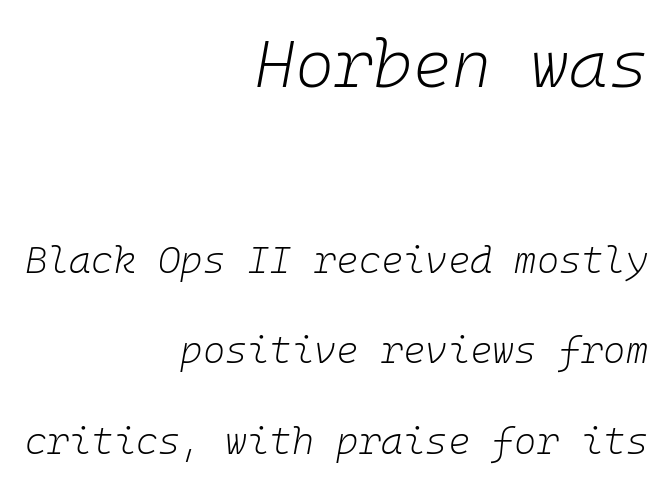
The image shows 67 px light type, italic (leaning right), monospaced; set right-aligned, loose line spacing (2.38x), normal letter spacing, not underlined; the first (top) block is 1.76x larger; low stroke contrast and a medium x-height.
